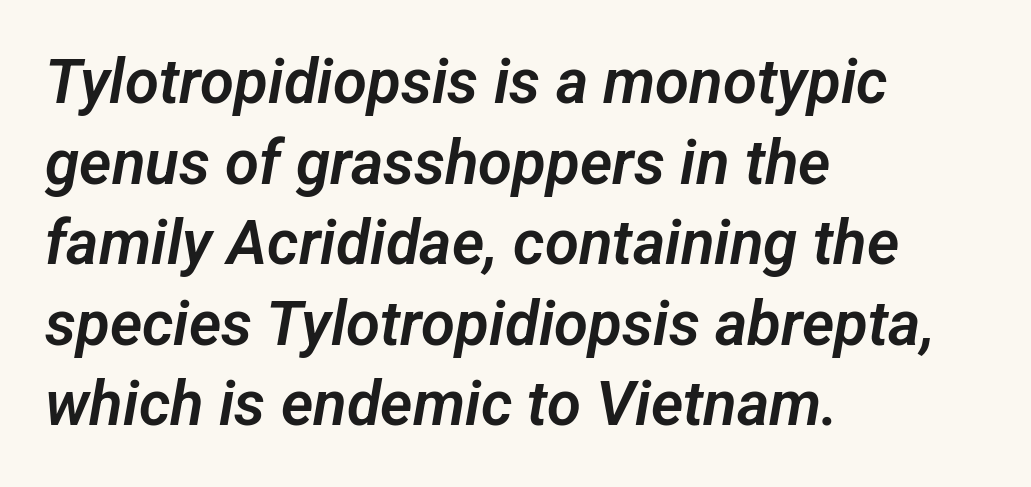
Q: Is the typeface a serif or a sans-serif typeface? A: Sans-serif.
Q: Is the text underlined? A: No.
Q: How is the paragraph aligned? A: Left-aligned.
Q: Is the spacing between letters normal or unusually wide? A: Normal.
Q: Is the spacing between lines tight, normal or loose? A: Normal.
Q: Width (condensed, normal, or wide)? A: Normal.
Q: Stroke contrast? A: Low.
Q: x-height? A: Medium.
Q: Monospaced? A: No.
